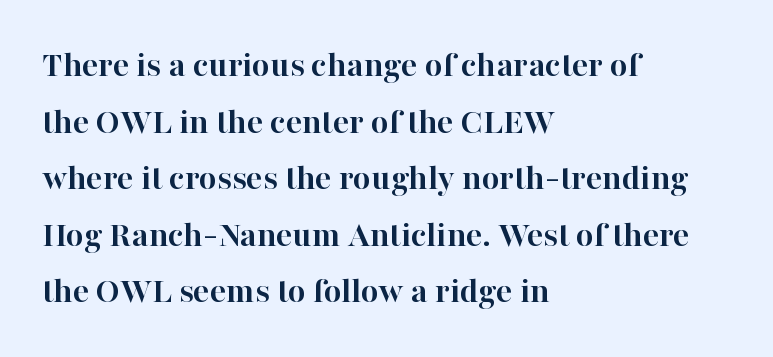
Q: Is the text bold? A: Yes.
Q: Is the text italic (slanted)? A: No, it is upright.
Q: Is the typeface a serif or a sans-serif typeface? A: Serif.
Q: Is the text underlined? A: No.
Q: How is the paragraph aligned? A: Left-aligned.
Q: Is the spacing between letters normal or unusually wide? A: Normal.
Q: Is the spacing between lines tight, normal or loose? A: Normal.
Q: Width (condensed, normal, or wide)? A: Normal.
Q: Stroke contrast? A: High.
Q: x-height? A: Medium.
Q: Monospaced? A: No.
